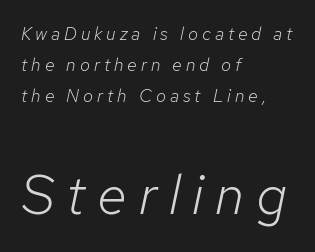
Q: Is the text bold? A: No.
Q: Is the text italic (slanted)? A: Yes, it leans right by about 12 degrees.
Q: Is the text underlined? A: No.
Q: How is the paragraph aligned? A: Left-aligned.
Q: Is the spacing between letters normal or unusually wide? A: Unusually wide.
Q: Which block of text is set in a larger size, the first (top) or the second (bottom)? A: The second (bottom) one.
Q: Width (condensed, normal, or wide)? A: Normal.
Q: Stroke contrast? A: Low.
Q: x-height? A: Medium.
Q: Monospaced? A: No.
